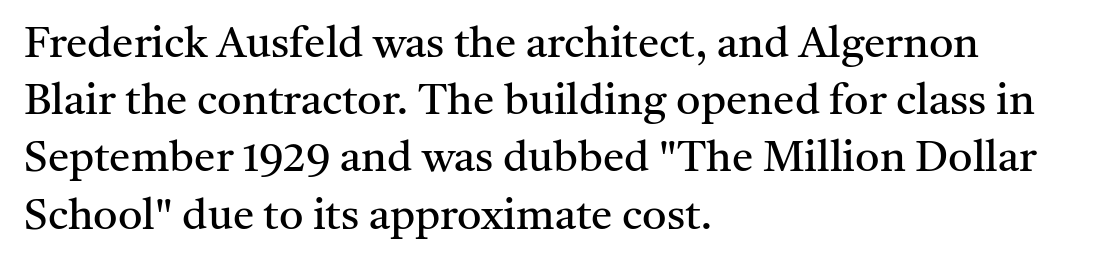
Q: Is the text bold? A: No.
Q: Is the text italic (slanted)? A: No, it is upright.
Q: Is the typeface a serif or a sans-serif typeface? A: Serif.
Q: Is the text underlined? A: No.
Q: How is the paragraph aligned? A: Left-aligned.
Q: Is the spacing between letters normal or unusually wide? A: Normal.
Q: Is the spacing between lines tight, normal or loose? A: Normal.
Q: Width (condensed, normal, or wide)? A: Normal.
Q: Stroke contrast? A: Medium.
Q: x-height? A: Medium.
Q: Monospaced? A: No.
